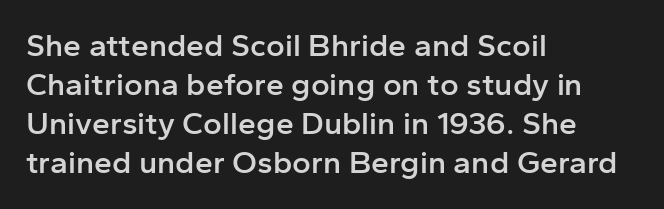
Q: Is the text bold? A: Semi-bold.
Q: Is the text italic (slanted)? A: No, it is upright.
Q: Is the typeface a serif or a sans-serif typeface? A: Sans-serif.
Q: Is the text underlined? A: No.
Q: How is the paragraph aligned? A: Left-aligned.
Q: Is the spacing between letters normal or unusually wide? A: Normal.
Q: Width (condensed, normal, or wide)? A: Normal.
Q: Stroke contrast? A: Low.
Q: x-height? A: Medium.
Q: Monospaced? A: No.
